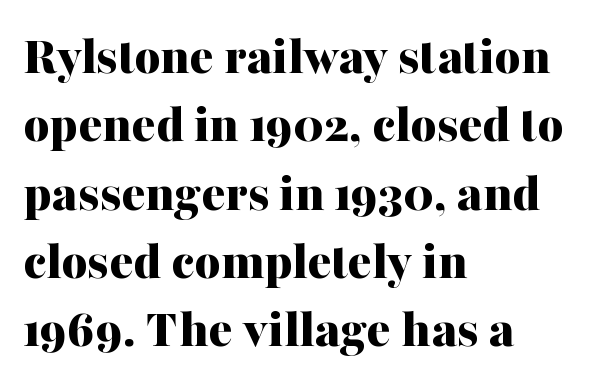
The image shows 56 px bold serif type, upright; set left-aligned, line spacing 1.22x, normal letter spacing, not underlined; medium stroke contrast and a medium x-height.
